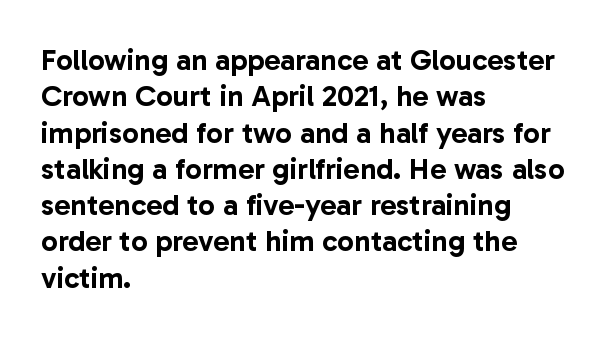
The image shows 30 px sans-serif type, upright; set left-aligned, line spacing 1.21x, normal letter spacing, not underlined; low stroke contrast and a medium x-height.
